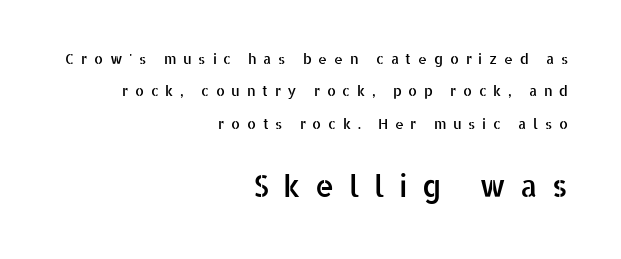
The image shows 30 px sans-serif type, upright; set right-aligned, loose line spacing (2.31x), unusually wide letter spacing (+0.48 em), not underlined; the second (bottom) block is 2.14x larger; low stroke contrast and a medium x-height.
